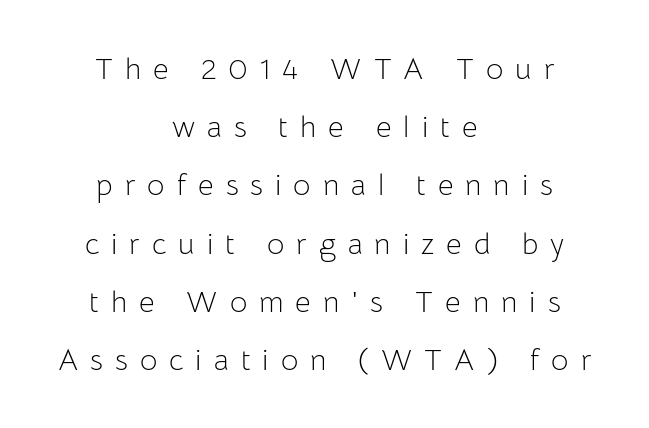
{"serif": "no", "italic": "no", "bold": "no", "weight": "light", "width": "normal", "stroke_contrast": "low", "x_height": "medium", "monospaced": "no", "underline": "no", "align": "center", "line_spacing": "loose", "line_spacing_ratio": 1.94, "letter_spacing": "wide", "letter_spacing_em": 0.4, "glyph_px": 30}
